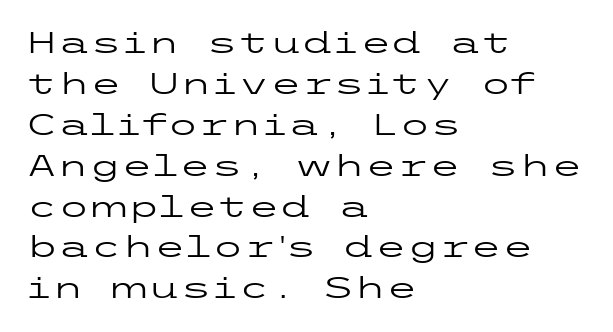
{"serif": "no", "italic": "no", "bold": "no", "weight": "regular", "width": "wide", "stroke_contrast": "low", "x_height": "medium", "underline": "no", "align": "left", "line_spacing": "normal", "line_spacing_ratio": 1.41, "letter_spacing": "normal", "letter_spacing_em": 0.0, "glyph_px": 29}
